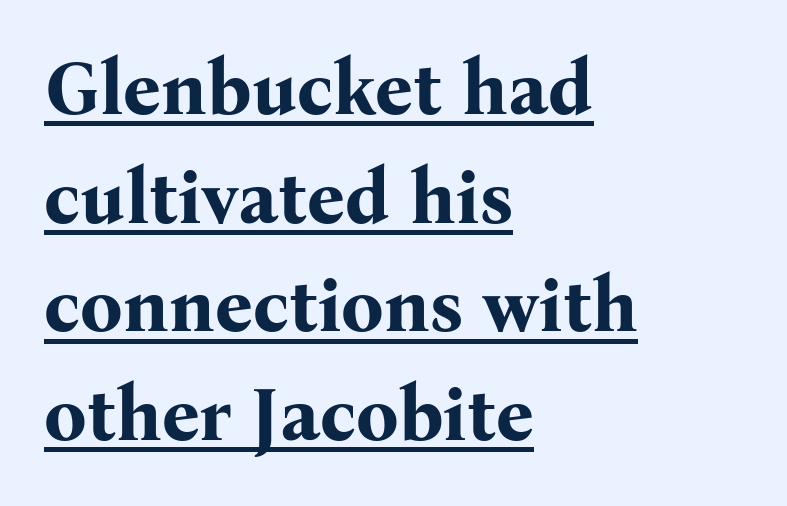
The image shows 75 px bold serif type, upright; set left-aligned, normal line spacing (1.45x), normal letter spacing, underlined; medium stroke contrast and a medium x-height.
